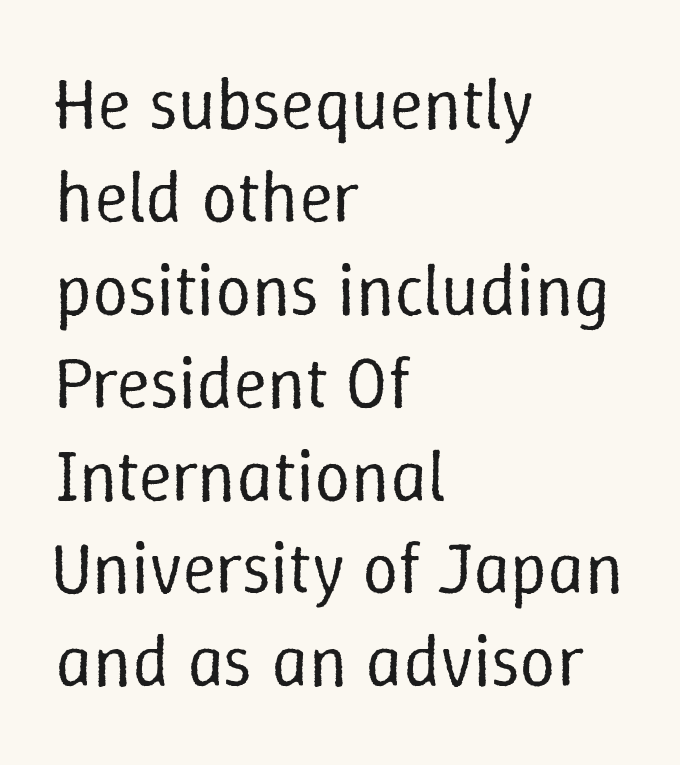
Q: Is the text bold? A: No.
Q: Is the text italic (slanted)? A: No, it is upright.
Q: Is the text underlined? A: No.
Q: How is the paragraph aligned? A: Left-aligned.
Q: Is the spacing between letters normal or unusually wide? A: Normal.
Q: Is the spacing between lines tight, normal or loose? A: Normal.
Q: Width (condensed, normal, or wide)? A: Normal.
Q: Stroke contrast? A: Low.
Q: x-height? A: Medium.
Q: Monospaced? A: No.
